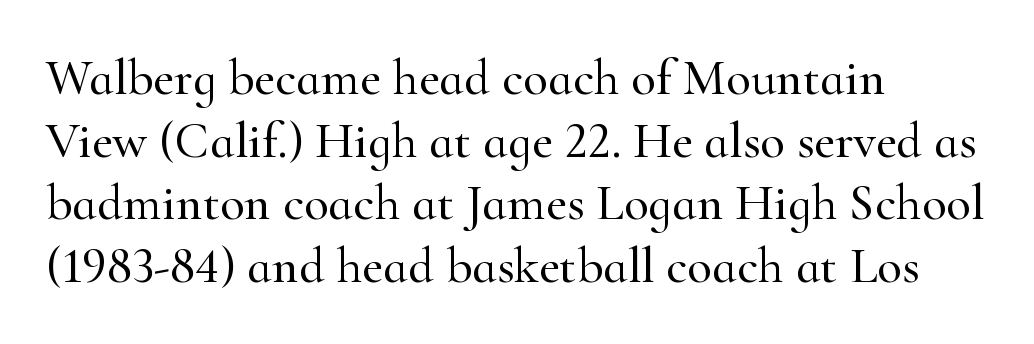
The image shows 51 px serif type, upright; set left-aligned, line spacing 1.23x, normal letter spacing, not underlined; high stroke contrast and a small x-height.
